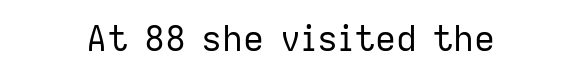
{"serif": "no", "italic": "no", "bold": "no", "weight": "regular", "width": "normal", "stroke_contrast": "low", "x_height": "medium", "monospaced": "no", "underline": "no", "align": "center", "letter_spacing": "normal", "letter_spacing_em": 0.0, "glyph_px": 35}
